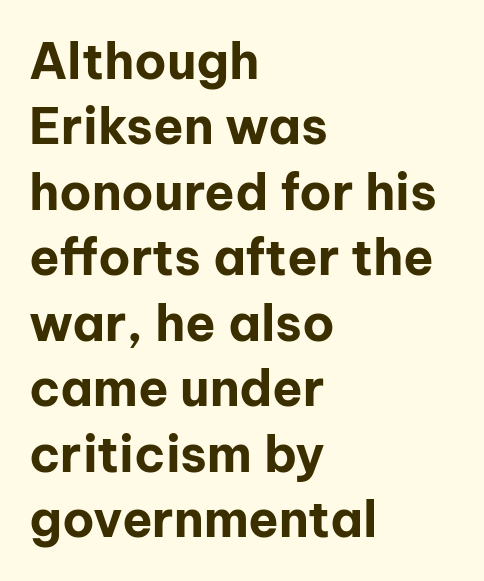
Casual observation: everything's shoved over to the left. These lines keep a tight, regular rhythm from letter to letter. Is this a fixed-width face? No — the glyphs have proportional, varying widths. Letterform terminals end flat and unadorned throughout the passage.
